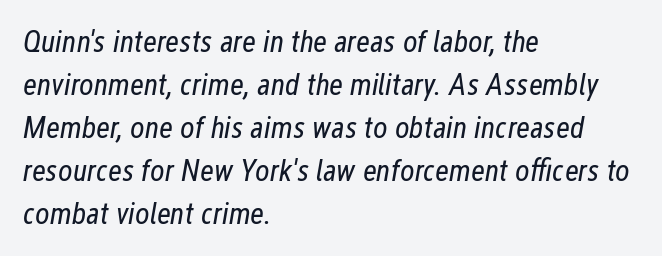
{"italic": "yes", "lean": "right", "slant_degrees": 12, "bold": "no", "weight": "regular", "width": "condensed", "stroke_contrast": "low", "x_height": "medium", "monospaced": "no", "underline": "no", "align": "left", "line_spacing": "normal", "line_spacing_ratio": 1.39, "letter_spacing": "normal", "letter_spacing_em": 0.0, "glyph_px": 31}
